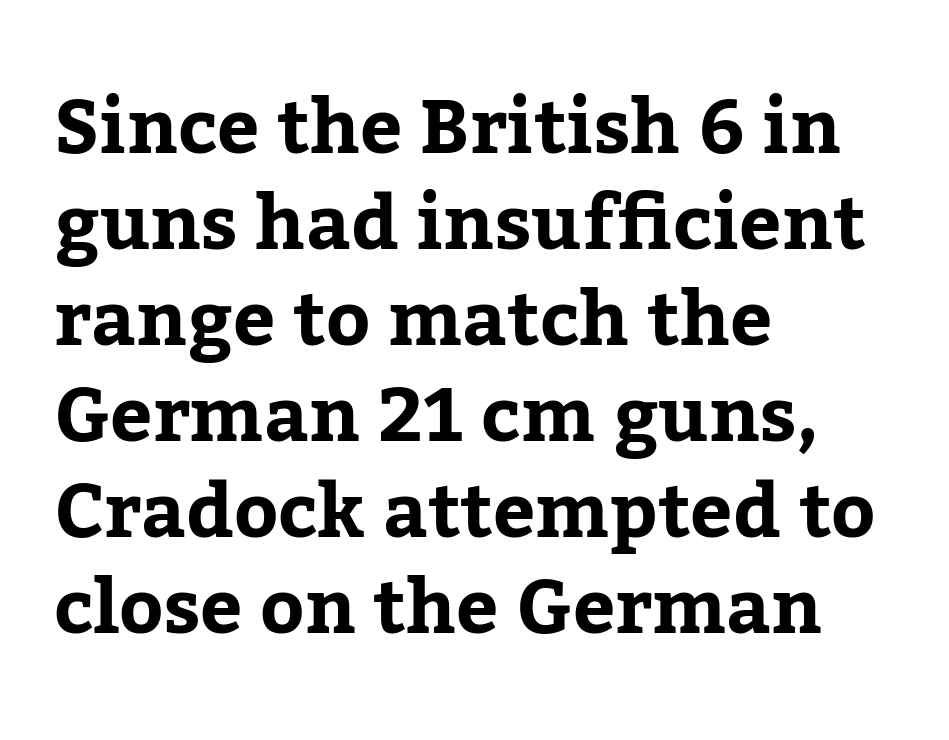
Bold? Absolutely — the strokes are thick and heavy. Each new line begins a customary step beneath the previous one. Character widths vary here, with narrow letters taking less room than wide ones. Glance below the letters and you will spot only blank space. The lettering holds an erect, upright posture throughout. Letter spacing: default.
